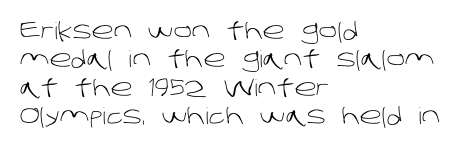
{"bold": "no", "underline": "no", "align": "left", "line_spacing_ratio": 1.23, "letter_spacing": "normal", "letter_spacing_em": 0.0, "glyph_px": 23}
